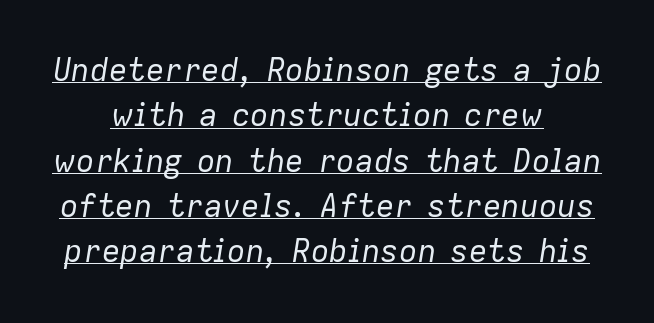
The image shows 31 px regular-weight type, italic (leaning right); set normal line spacing (1.46x), normal letter spacing, underlined; low stroke contrast and a medium x-height.
